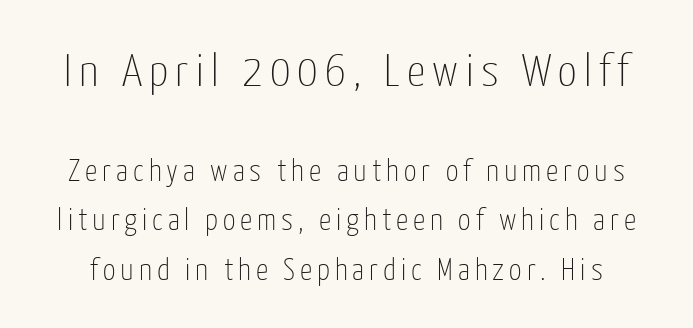
Q: Is the text bold? A: No.
Q: Is the text italic (slanted)? A: No, it is upright.
Q: Is the typeface a serif or a sans-serif typeface? A: Sans-serif.
Q: Is the text underlined? A: No.
Q: Is the spacing between lines tight, normal or loose? A: Normal.
Q: Which block of text is set in a larger size, the first (top) or the second (bottom)? A: The first (top) one.
Q: Width (condensed, normal, or wide)? A: Condensed.
Q: Stroke contrast? A: Low.
Q: x-height? A: Medium.
Q: Monospaced? A: No.
